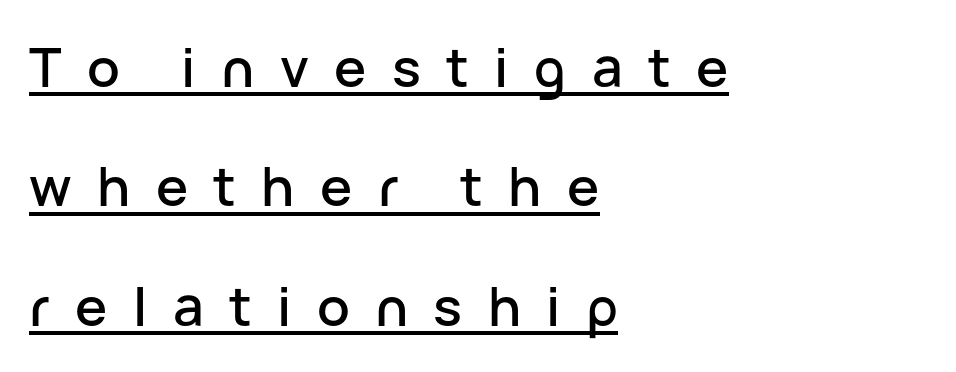
Ascenders rise straight up at ninety degrees. A student would call this left alignment; a typographer would say flush left, rag right. The passage shown is typed in a proportional face where columns would drift. Here the glyphs are tracked loosely, breaking word shapes into spaced letters. Type style note: lacks serifs.
